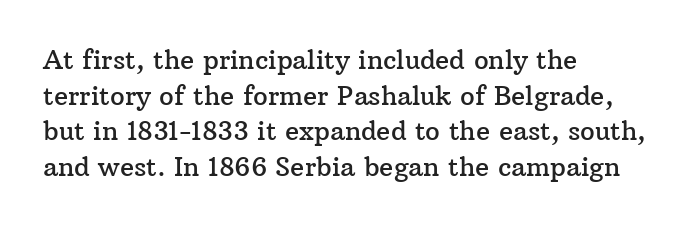
Q: Is the text italic (slanted)? A: No, it is upright.
Q: Is the text underlined? A: No.
Q: How is the paragraph aligned? A: Left-aligned.
Q: Is the spacing between letters normal or unusually wide? A: Normal.
Q: Is the spacing between lines tight, normal or loose? A: Normal.
